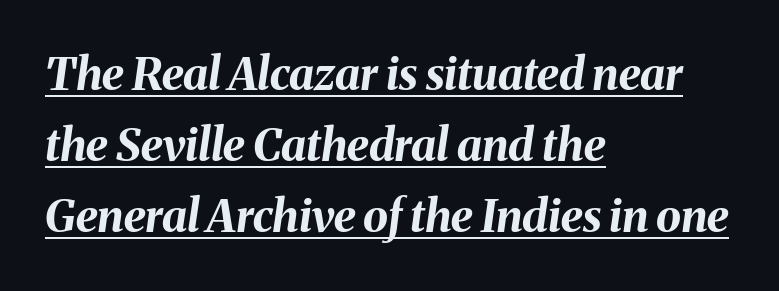
Line beginnings align vertically; line endings do not. Style check: oblique. Between one letter and the next there's only the usual sliver of space. Spacing verdict: proportional, widths tailored to each character. Decoration check: the copy is underlined. Emphasis by weight is at full strength: bold.
